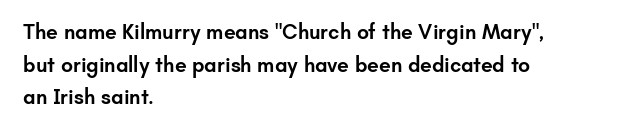
Decoration check: the copy has no underline. If you drew a ruler down the left edge, every line would touch it. How would I describe the line gaps? Plain and ordinary. The characters look somewhat weighty, a semibold short of true bold. Ordinary non-slanted type is in use.
